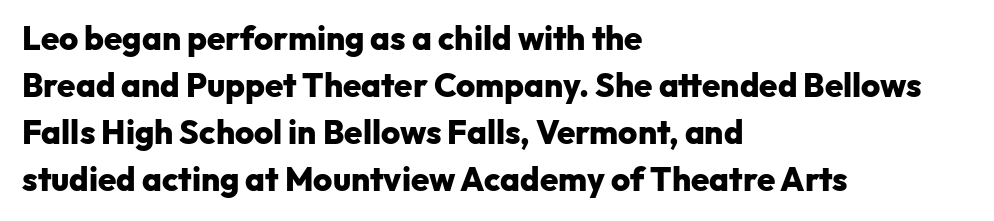
The image shows 33 px heavy sans-serif type, upright; set left-aligned, normal line spacing (1.42x), normal letter spacing, not underlined; low stroke contrast and a medium x-height.
